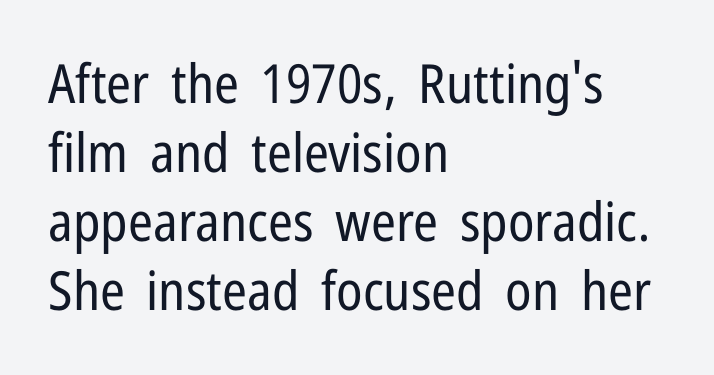
Q: Is the text bold? A: No.
Q: Is the text italic (slanted)? A: No, it is upright.
Q: Is the typeface a serif or a sans-serif typeface? A: Sans-serif.
Q: Is the text underlined? A: No.
Q: How is the paragraph aligned? A: Left-aligned.
Q: Is the spacing between letters normal or unusually wide? A: Normal.
Q: Is the spacing between lines tight, normal or loose? A: Normal.
Q: Width (condensed, normal, or wide)? A: Condensed.
Q: Stroke contrast? A: Low.
Q: x-height? A: Medium.
Q: Monospaced? A: No.
